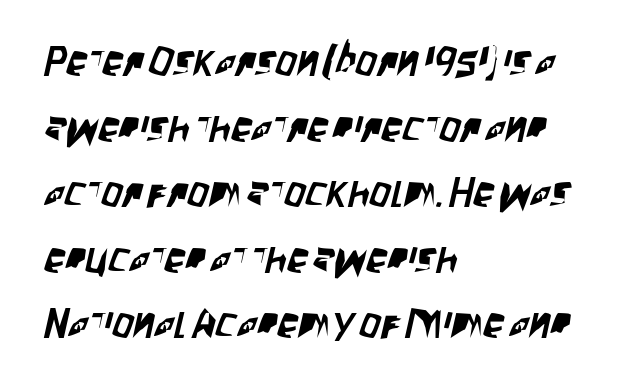
Q: Is the typeface a serif or a sans-serif typeface? A: Sans-serif.
Q: Is the text underlined? A: No.
Q: How is the paragraph aligned? A: Left-aligned.
Q: Is the spacing between letters normal or unusually wide? A: Normal.
Q: Is the spacing between lines tight, normal or loose? A: Normal.
Q: Width (condensed, normal, or wide)? A: Condensed.
Q: Stroke contrast? A: Low.
Q: x-height? A: Large.
Q: Monospaced? A: No.
